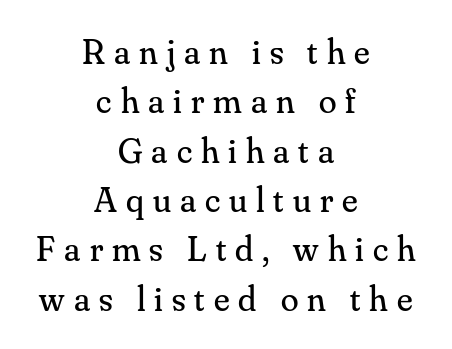
Notice how the stems are strictly vertical — no italics here. In terms of letterform style, serifs are clearly present. What's the leading like? Ordinary, nothing unusual. The rendering inserts visible extra space after every character.
